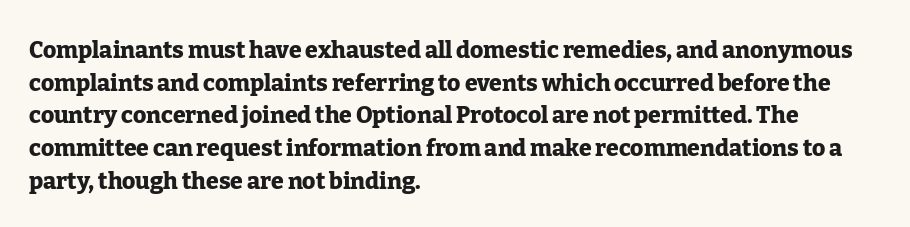
The image shows 23 px bold type, upright; set left-aligned, normal line spacing (1.42x), normal letter spacing, not underlined.
